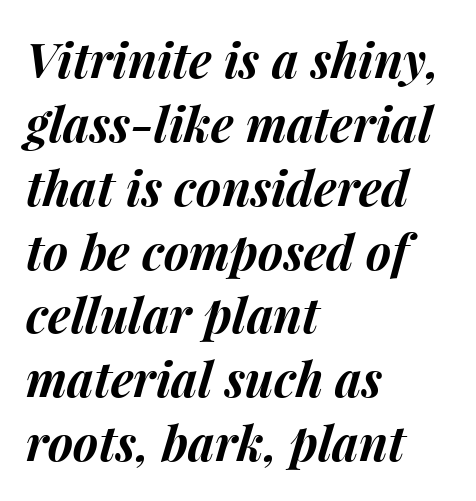
The image shows 48 px bold type, italic (leaning right); set left-aligned, normal line spacing (1.33x), normal letter spacing, not underlined; medium stroke contrast and a medium x-height.
